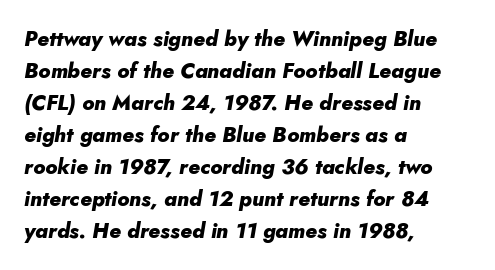
Italic? Definitely — the glyphs are oblique. Visually the block forms a straight wall on the left and a jagged coastline on the right. Descender tails drop into unmarked territory. The vertical gap from one line to the next is medium. Between one letter and the next there's only the usual sliver of space. The rendering uses a bold face; every stroke is thick and dark.
